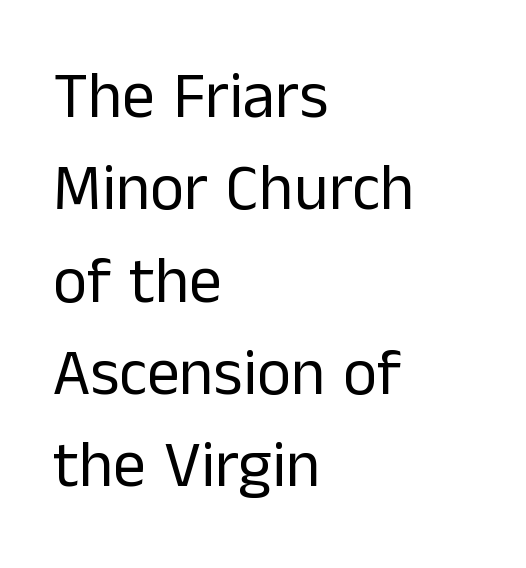
Proportional: the letters do not fall into vertical columns. Italic? Not at all — the glyphs are vertical. Compared with typical body copy, the letter spacing here is the same. Leading matches the norm, producing a regular column.
